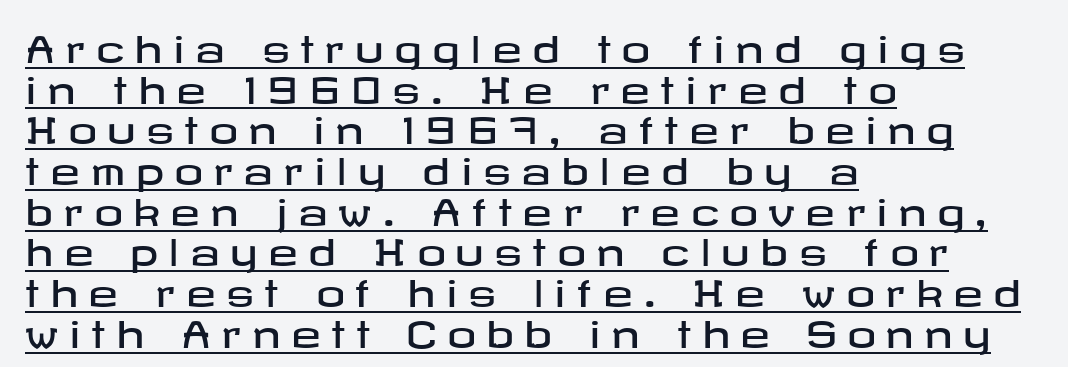
{"serif": "no", "italic": "no", "width": "wide", "stroke_contrast": "low", "x_height": "medium", "underline": "yes", "align": "left", "line_spacing": "tight", "line_spacing_ratio": 1.13, "letter_spacing": "wide", "letter_spacing_em": 0.29, "glyph_px": 36}
